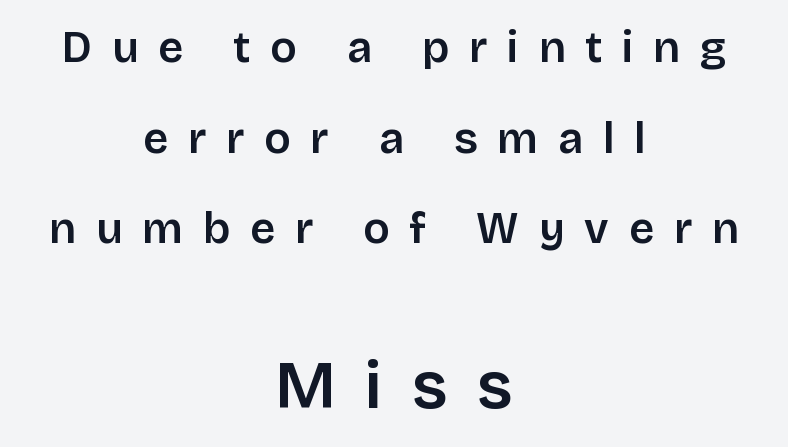
In terms of letterform style, serifs are entirely absent. You could not count columns in this text — the font is proportionally spaced. A roman cut, with each character standing at attention. The passage is arranged like a title page — every line centered. Clear beneath every line of the passage.
